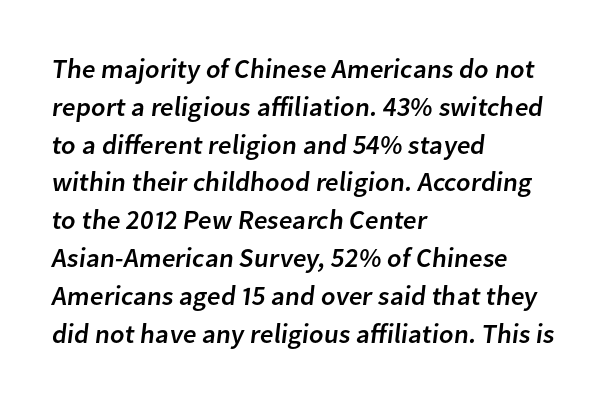
Short note: letters normally spaced. Is the block centered? No — it sits flush against the left margin. Is there much room between lines? A standard amount, neither cramped nor airy. Rule under the text: the space is simply empty.
